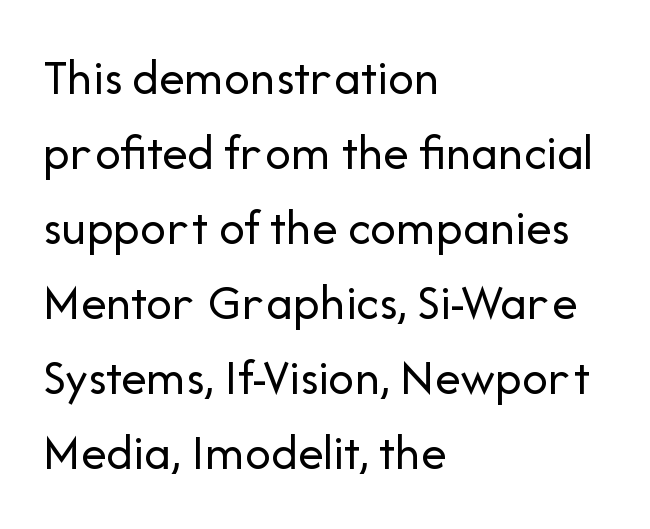
The image shows 51 px regular-weight sans-serif type, upright; set left-aligned, normal line spacing (1.47x), normal letter spacing, not underlined; low stroke contrast and a medium x-height.
